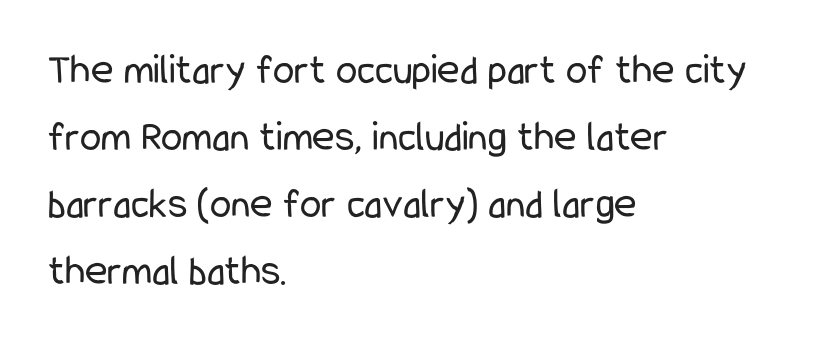
The image shows 43 px regular-weight, condensed sans-serif type, upright; set left-aligned, normal line spacing (1.56x), normal letter spacing, not underlined; low stroke contrast and a medium x-height.
